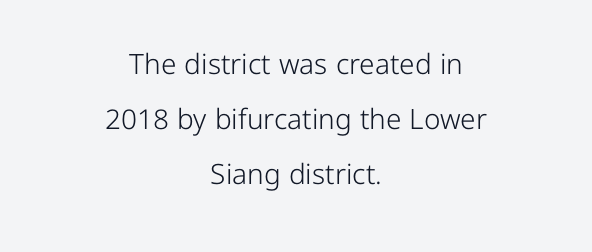
The image shows 28 px light sans-serif type, upright; set centered, loose line spacing (1.97x), normal letter spacing, not underlined; low stroke contrast and a medium x-height.
